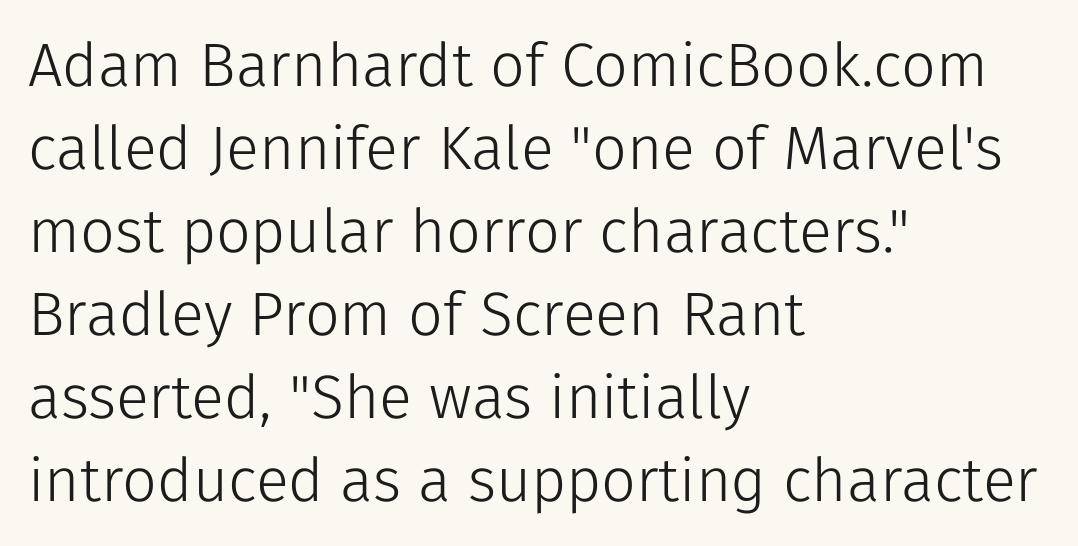
The image shows 61 px light sans-serif type, upright; set left-aligned, normal line spacing (1.36x), normal letter spacing, not underlined; low stroke contrast and a medium x-height.
